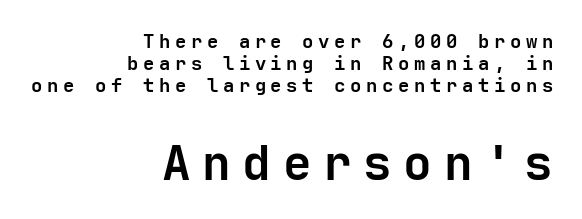
{"serif": "no", "italic": "no", "bold": "yes", "weight": "semibold", "width": "normal", "stroke_contrast": "low", "x_height": "medium", "underline": "no", "align": "right", "line_spacing_ratio": 1.16, "letter_spacing": "wide", "letter_spacing_em": 0.24, "larger_block": "second", "size_ratio": 2.53, "glyph_px": 48}
